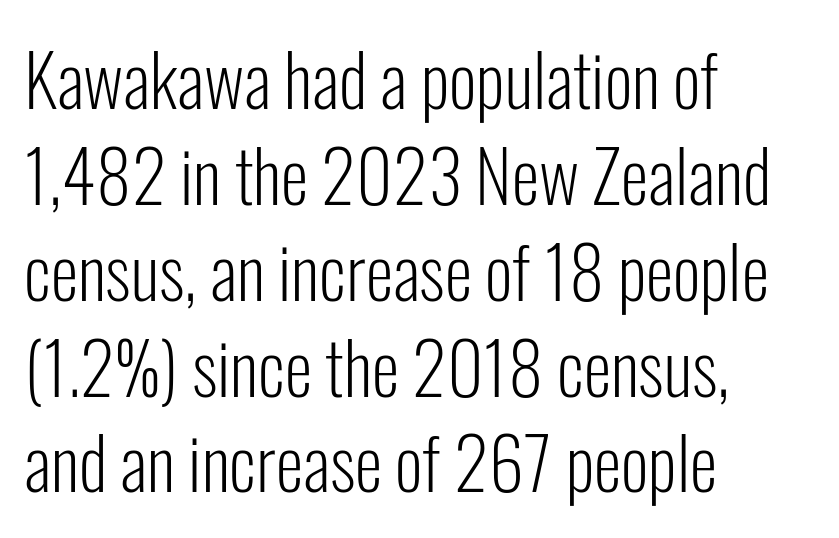
{"serif": "no", "italic": "no", "bold": "no", "weight": "light", "width": "condensed", "stroke_contrast": "low", "x_height": "medium", "monospaced": "no", "underline": "no", "align": "left", "line_spacing": "normal", "line_spacing_ratio": 1.35, "letter_spacing": "normal", "letter_spacing_em": 0.0, "glyph_px": 71}
